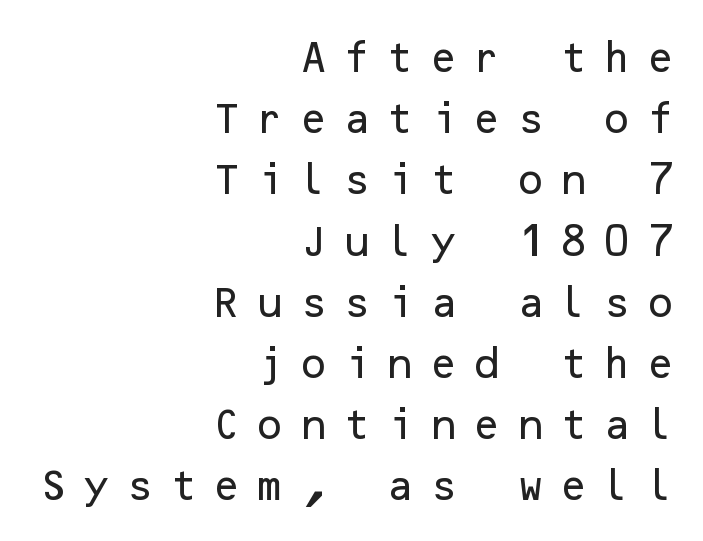
The image shows 34 px sans-serif type, upright; set right-aligned, line spacing 1.8x, unusually wide letter spacing (+0.41 em), not underlined; low stroke contrast and a medium x-height.
